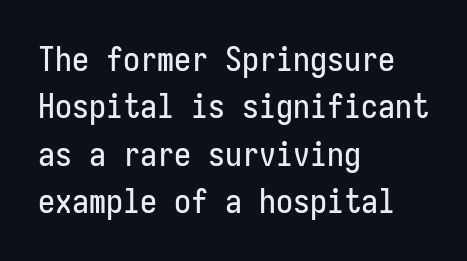
{"serif": "no", "italic": "no", "width": "condensed", "stroke_contrast": "low", "x_height": "medium", "monospaced": "yes", "underline": "no", "align": "left", "line_spacing": "normal", "line_spacing_ratio": 1.39, "letter_spacing": "normal", "letter_spacing_em": 0.0, "glyph_px": 34}
